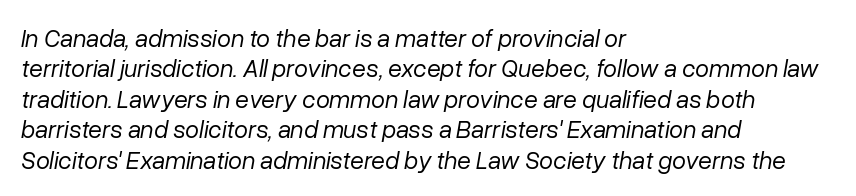
{"italic": "yes", "lean": "right", "slant_degrees": 10, "bold": "no", "underline": "no", "align": "left", "line_spacing_ratio": 1.22, "letter_spacing": "normal", "letter_spacing_em": 0.0, "glyph_px": 25}
